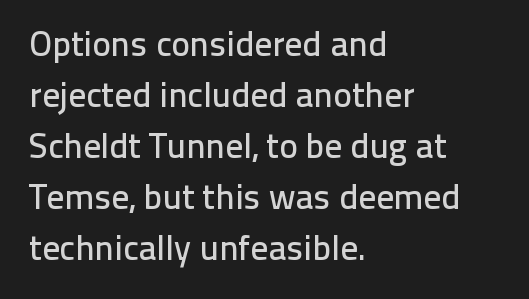
Each row of text sits above clean, open space. Honestly, the row spacing looks completely unremarkable. The rag falls on the right side of this text block. The passage shown is typed in a proportional face where columns would drift.
